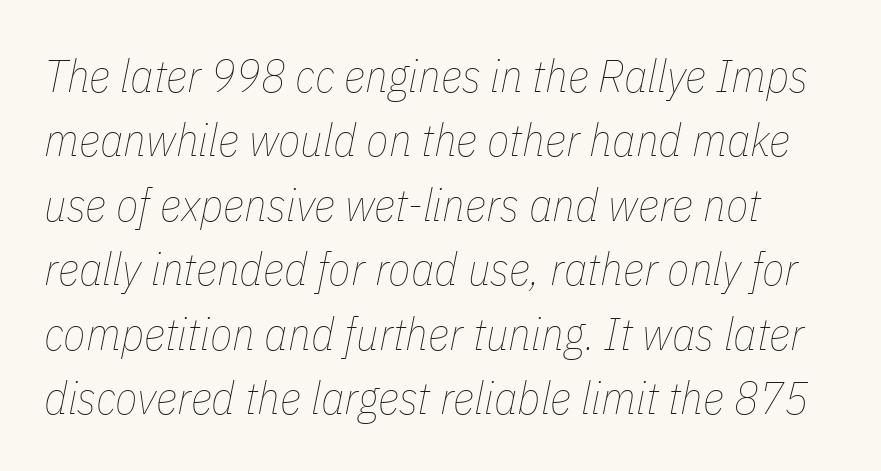
The image shows 46 px thin, condensed type, italic (leaning right); set normal line spacing (1.4x), normal letter spacing, not underlined; low stroke contrast and a medium x-height.
